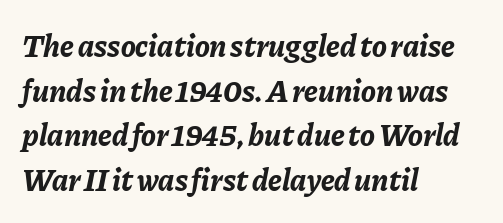
{"italic": "yes", "lean": "right", "slant_degrees": 11, "bold": "yes", "weight": "bold", "width": "normal", "stroke_contrast": "low", "x_height": "medium", "monospaced": "no", "underline": "no", "align": "left", "line_spacing": "normal", "line_spacing_ratio": 1.44, "letter_spacing": "normal", "letter_spacing_em": 0.0, "glyph_px": 31}
